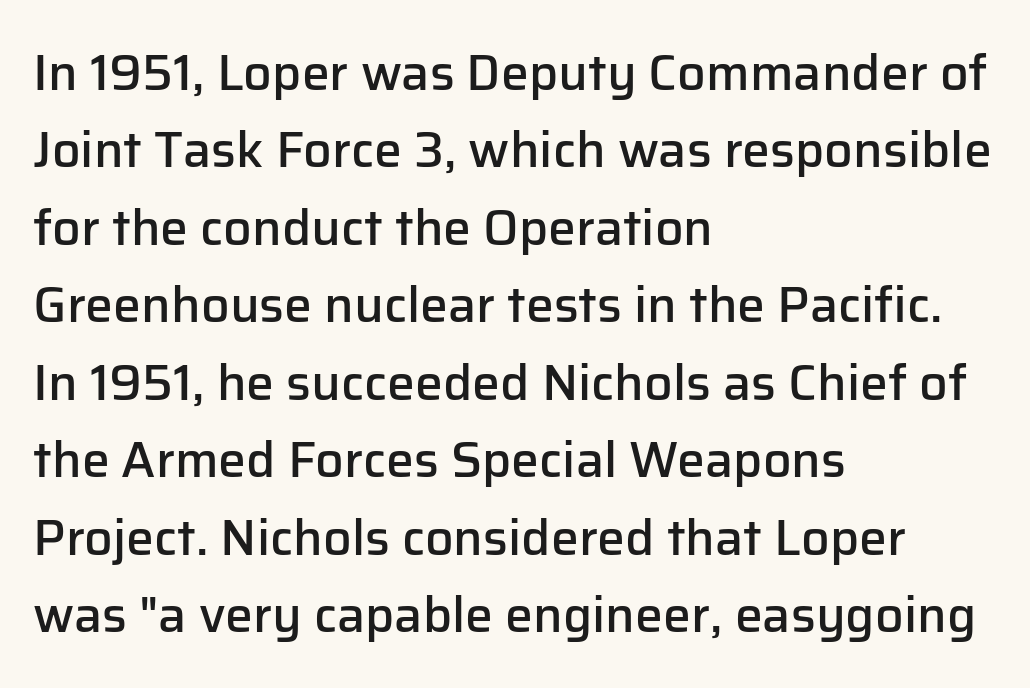
{"serif": "no", "italic": "no", "bold": "semi", "weight": "semibold", "width": "normal", "stroke_contrast": "low", "x_height": "medium", "monospaced": "no", "underline": "no", "align": "left", "line_spacing": "normal", "line_spacing_ratio": 1.55, "letter_spacing": "normal", "letter_spacing_em": 0.0, "glyph_px": 50}
